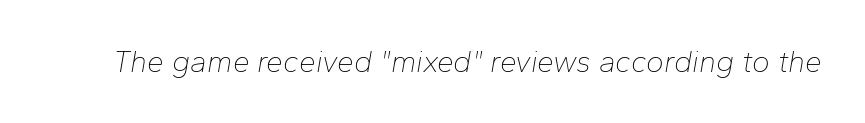
Q: Is the text bold? A: No.
Q: Is the text italic (slanted)? A: Yes, it leans right by about 10 degrees.
Q: Is the text underlined? A: No.
Q: Is the spacing between letters normal or unusually wide? A: Normal.
Q: Width (condensed, normal, or wide)? A: Normal.
Q: Stroke contrast? A: Low.
Q: x-height? A: Medium.
Q: Monospaced? A: No.
